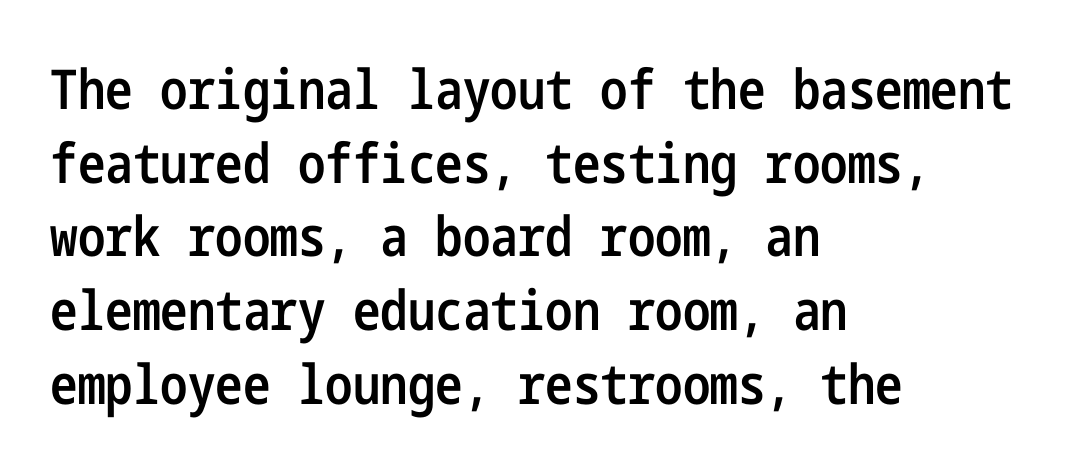
This sample keeps an unexceptional amount of space between lines. This is roman type, the default non-slanted kind. Line starts are locked; line ends wander. Glyph-to-glyph distance matches everyday printed text. The area under the type is left untouched. Does the type have serifs? No, each stem ends abruptly.
